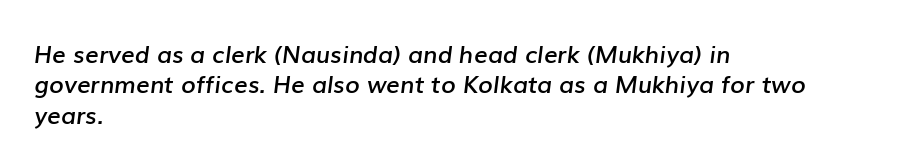
Q: Is the text bold? A: Semi-bold.
Q: Is the text italic (slanted)? A: Yes, it leans right by about 7 degrees.
Q: Is the text underlined? A: No.
Q: How is the paragraph aligned? A: Left-aligned.
Q: Is the spacing between letters normal or unusually wide? A: Normal.
Q: Is the spacing between lines tight, normal or loose? A: Normal.
